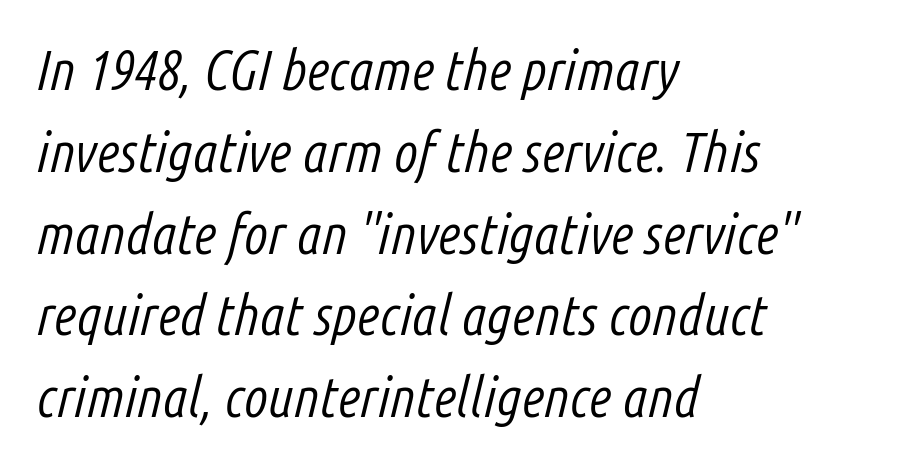
The image shows 56 px light, condensed type, italic (leaning right); set left-aligned, normal line spacing (1.46x), normal letter spacing, not underlined; low stroke contrast and a medium x-height.
